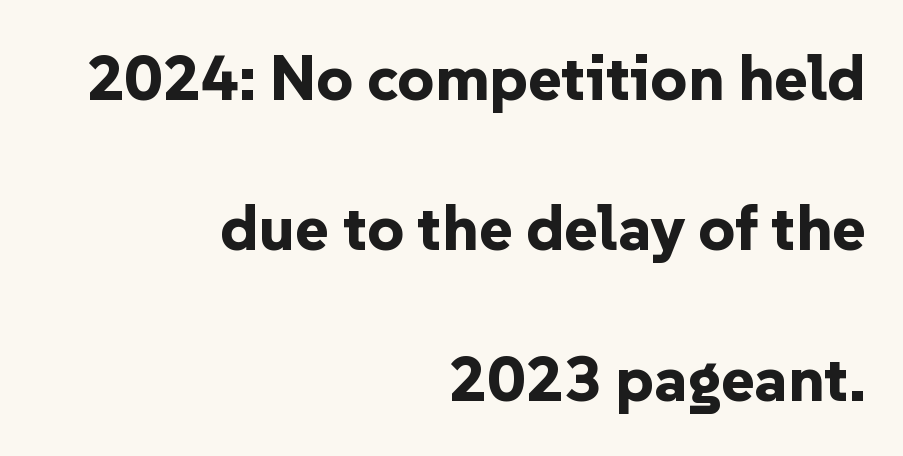
Q: Is the text bold? A: Yes.
Q: Is the text italic (slanted)? A: No, it is upright.
Q: Is the typeface a serif or a sans-serif typeface? A: Sans-serif.
Q: Is the text underlined? A: No.
Q: How is the paragraph aligned? A: Right-aligned.
Q: Is the spacing between letters normal or unusually wide? A: Normal.
Q: Is the spacing between lines tight, normal or loose? A: Loose.
Q: Width (condensed, normal, or wide)? A: Normal.
Q: Stroke contrast? A: Low.
Q: x-height? A: Medium.
Q: Monospaced? A: No.
